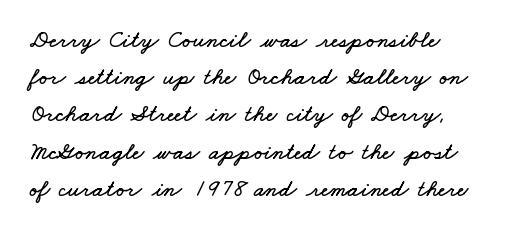
Bare-footed words on every line. The face used here is rendered with its standard letterfit. This block has exactly the height ordinary leading produces.
